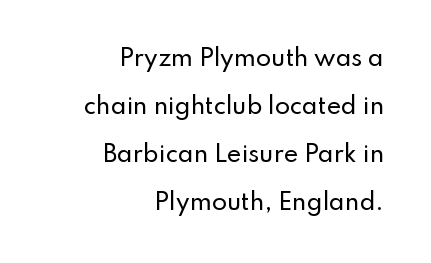
The image shows 22 px text type, upright; set right-aligned, loose line spacing (2.18x), normal letter spacing, not underlined.
